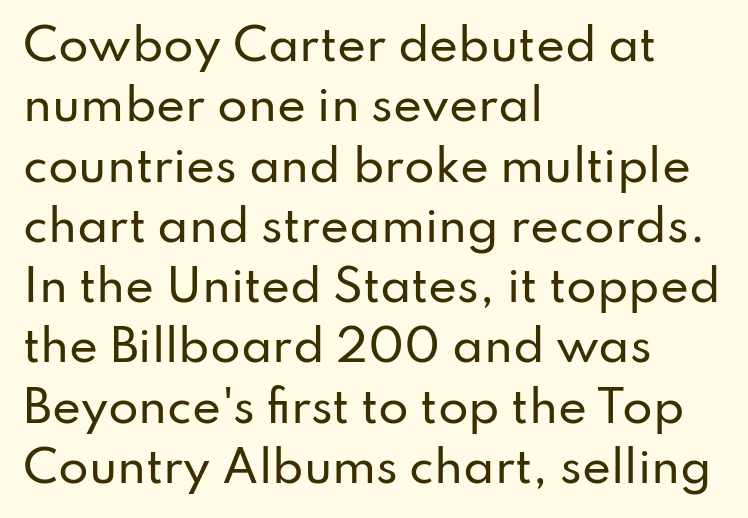
The image shows 44 px sans-serif type, upright; set left-aligned, normal line spacing (1.37x), normal letter spacing, not underlined; low stroke contrast and a small x-height.
